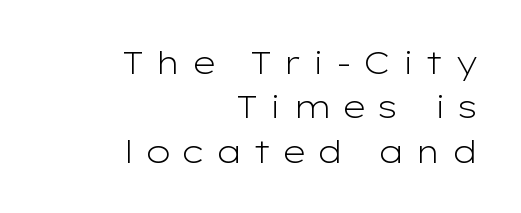
The characters are drawn with everyday or finer stroke widths. These lines have a slow, spaced-out rhythm from letter to letter. The setting favours the right margin, as signatures and pull-quotes sometimes do. Does the lettering tilt? It doesn't — this is upright.
